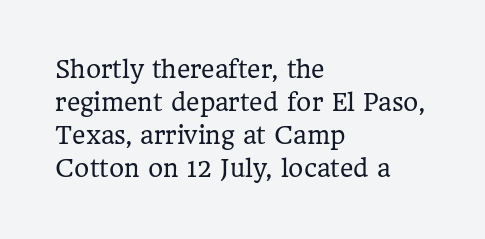
The image shows 23 px text type, upright; set left-aligned, normal line spacing (1.44x), normal letter spacing, not underlined.
